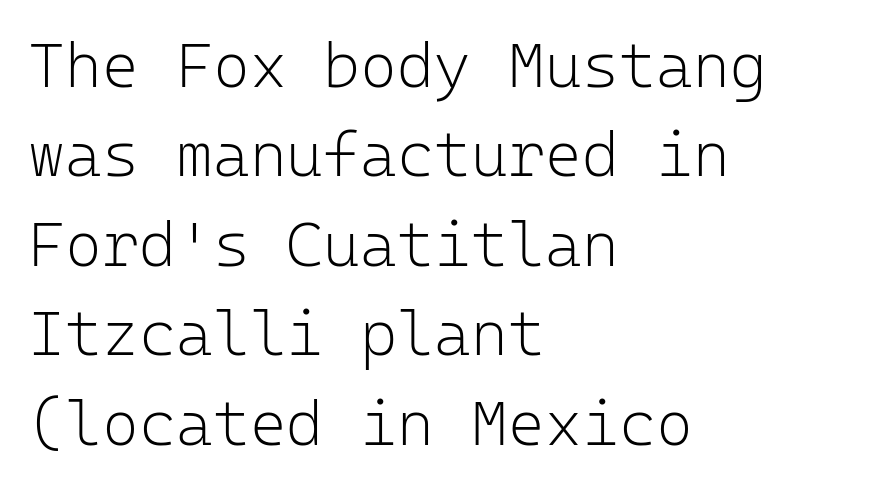
The image shows 63 px light sans-serif type, upright, monospaced; set left-aligned, normal line spacing (1.42x), normal letter spacing, not underlined; low stroke contrast and a medium x-height.
